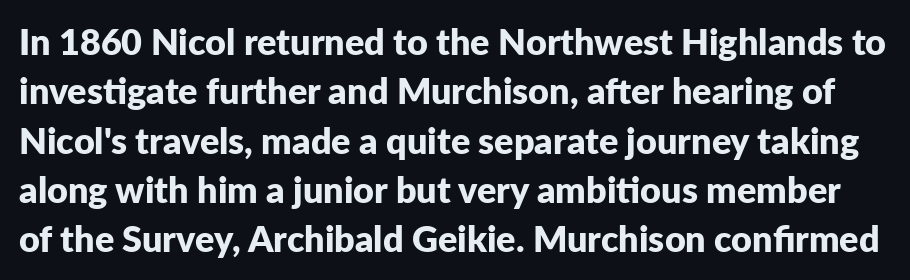
Check under the words: just untouched page. Letter spacing: default. Check where the strokes stop: nothing finishes them off — pure sans. The face used here is proportionally spaced, like ordinary book or web type. The letters are bold, with thick, heavy strokes.
